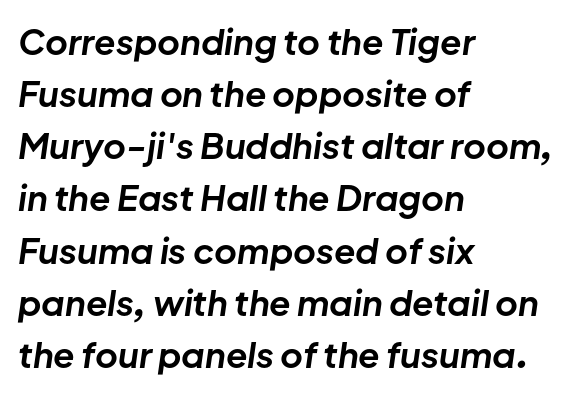
The image shows 35 px bold type, italic (leaning right); set left-aligned, normal line spacing (1.49x), normal letter spacing, not underlined; low stroke contrast and a medium x-height.
